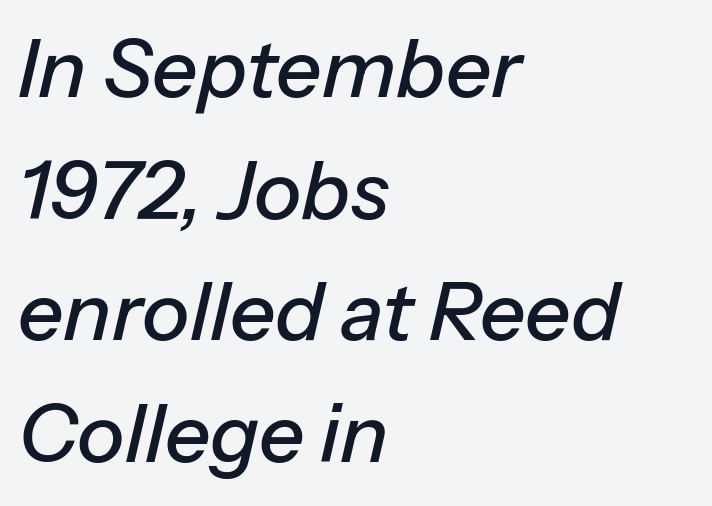
A typesetter would call this zero additional tracking. It's the slanting kind of type. No word sits above an underline. Spacing verdict: proportional, widths tailored to each character. The lines in this sample share a left origin and differ only in where they stop. One glance says typical: line gaps are just what's usual.
